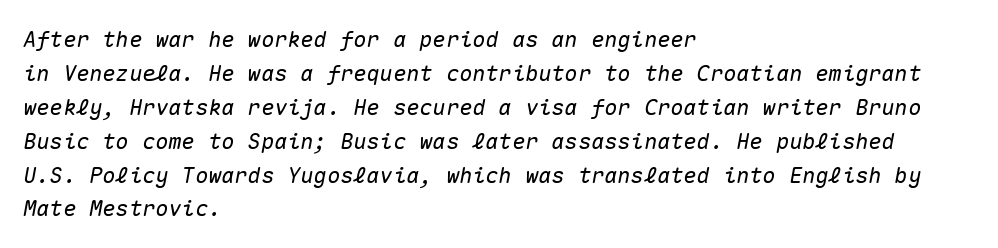
Q: Is the text italic (slanted)? A: Yes, it leans right by about 10 degrees.
Q: Is the text underlined? A: No.
Q: How is the paragraph aligned? A: Left-aligned.
Q: Is the spacing between letters normal or unusually wide? A: Normal.
Q: Is the spacing between lines tight, normal or loose? A: Normal.
